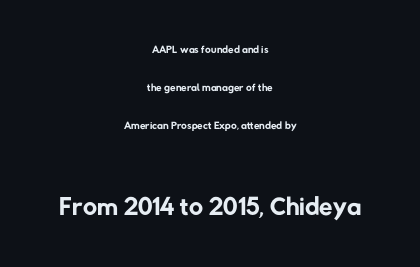
The image shows 39 px regular-weight sans-serif type; set centered, loose line spacing (2.36x), normal letter spacing, not underlined; the second (bottom) block is 2.44x larger; low stroke contrast and a medium x-height.
